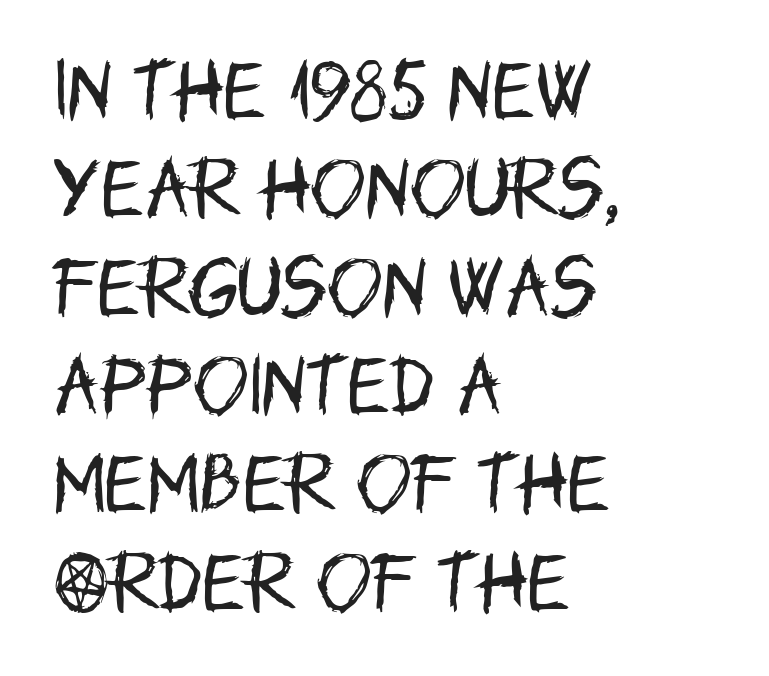
Q: Is the text bold? A: No.
Q: Is the text italic (slanted)? A: No, it is upright.
Q: Is the typeface a serif or a sans-serif typeface? A: Sans-serif.
Q: Is the text underlined? A: No.
Q: How is the paragraph aligned? A: Left-aligned.
Q: Is the spacing between letters normal or unusually wide? A: Normal.
Q: Is the spacing between lines tight, normal or loose? A: Normal.
Q: Width (condensed, normal, or wide)? A: Condensed.
Q: Stroke contrast? A: Low.
Q: x-height? A: Large.
Q: Monospaced? A: No.
